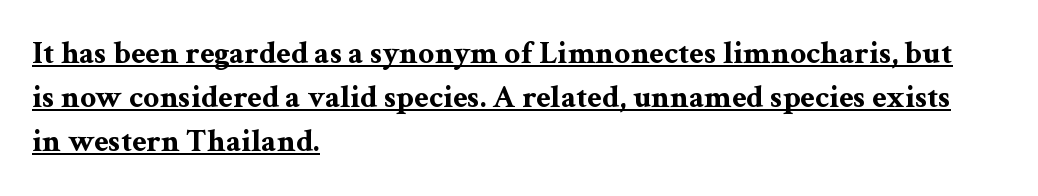
Where is the straight margin? On the left. Yep, those are serifs on the letters. Think of a printed novel: that variable character pitch is what you see here. Each line of the rendering has a horizontal stroke beneath the glyphs. Each glyph is drawn with heavy, bold strokes.
